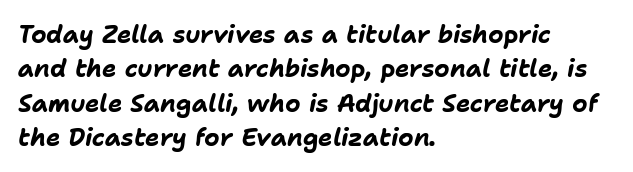
{"italic": "yes", "lean": "right", "slant_degrees": 11, "bold": "yes", "underline": "no", "align": "left", "line_spacing": "normal", "line_spacing_ratio": 1.43, "letter_spacing": "normal", "letter_spacing_em": 0.0, "glyph_px": 24}
